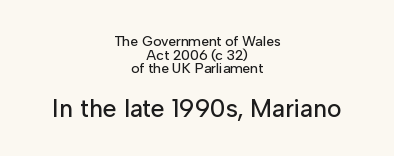
{"italic": "no", "underline": "no", "align": "center", "line_spacing": "tight", "line_spacing_ratio": 0.97, "letter_spacing": "normal", "letter_spacing_em": 0.0, "larger_block": "second", "size_ratio": 1.79, "glyph_px": 25}
